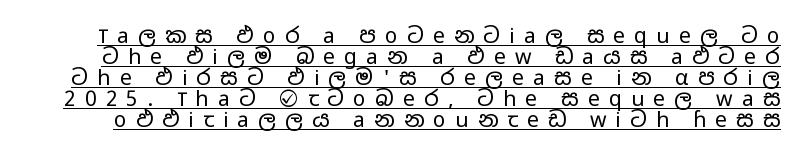
Compared with a typical body face, this is equally light or lighter still. What's the leading like? Squeezed, with rows nearly overlapping. Compared with undecorated copy, this sample adds a rule below the words. Does the lettering tilt? It doesn't — this is upright.
